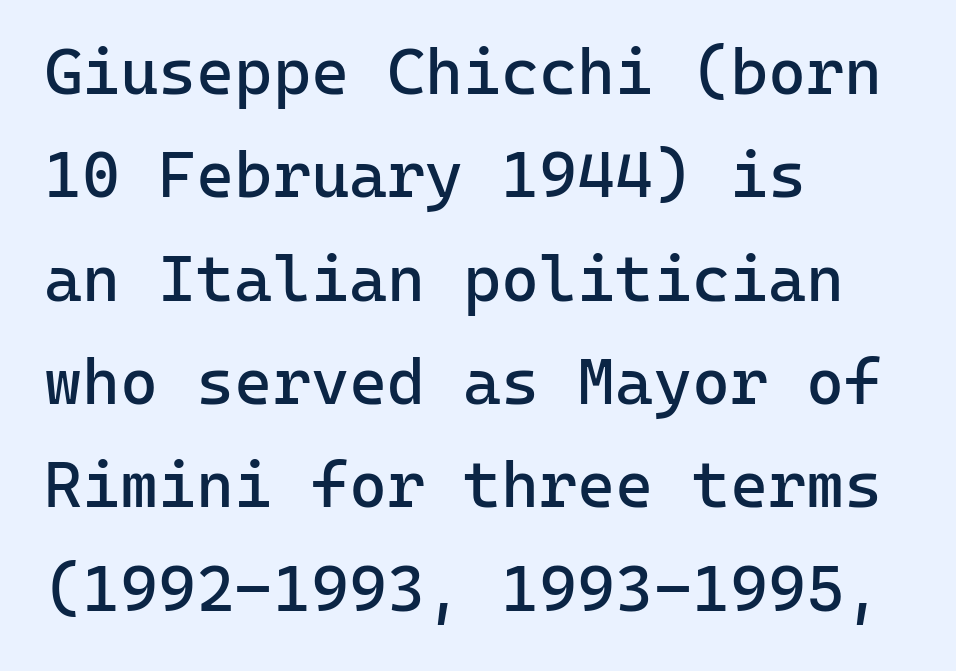
{"serif": "no", "italic": "no", "bold": "no", "weight": "regular", "width": "normal", "stroke_contrast": "low", "x_height": "medium", "monospaced": "yes", "underline": "no", "align": "left", "line_spacing": "normal", "line_spacing_ratio": 1.59, "letter_spacing": "normal", "letter_spacing_em": 0.0, "glyph_px": 65}
